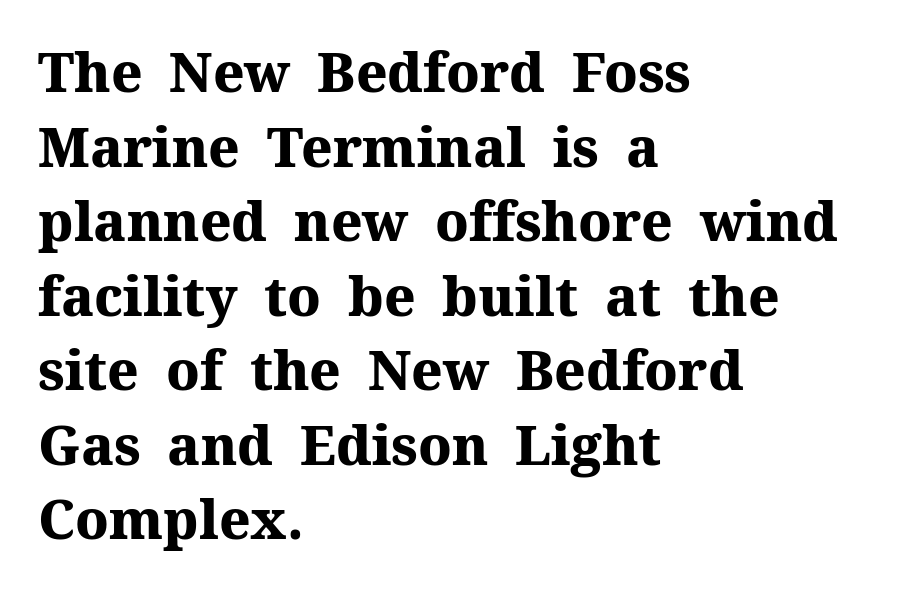
The image shows 54 px heavy serif type, upright; set left-aligned, normal line spacing (1.38x), normal letter spacing, not underlined; medium stroke contrast and a medium x-height.
